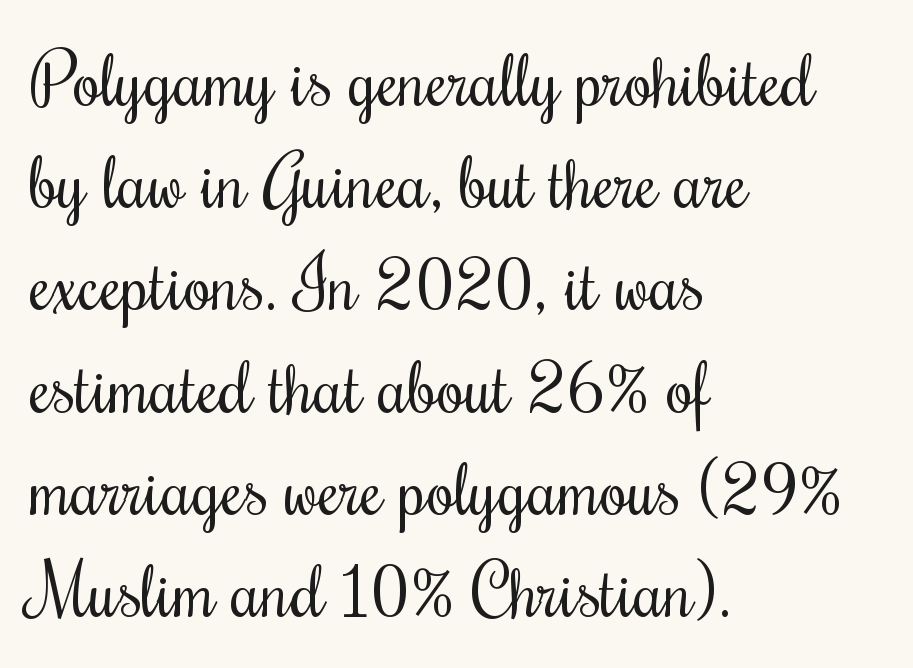
Q: Is the text bold? A: No.
Q: Is the text italic (slanted)? A: Yes.
Q: Is the typeface a serif or a sans-serif typeface? A: Serif.
Q: Is the text underlined? A: No.
Q: How is the paragraph aligned? A: Left-aligned.
Q: Is the spacing between letters normal or unusually wide? A: Normal.
Q: Is the spacing between lines tight, normal or loose? A: Normal.
Q: Width (condensed, normal, or wide)? A: Condensed.
Q: Stroke contrast? A: Medium.
Q: x-height? A: Small.
Q: Monospaced? A: No.
